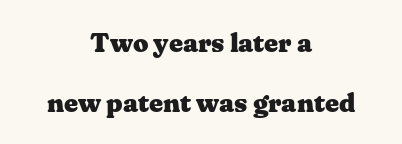
The image shows 27 px bold type, upright; set centered, loose line spacing (2.22x), normal letter spacing, not underlined.
